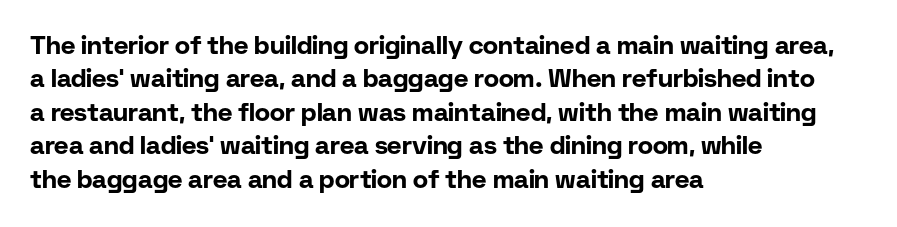
The image shows 25 px bold type, upright; set left-aligned, normal line spacing (1.34x), normal letter spacing, not underlined.
